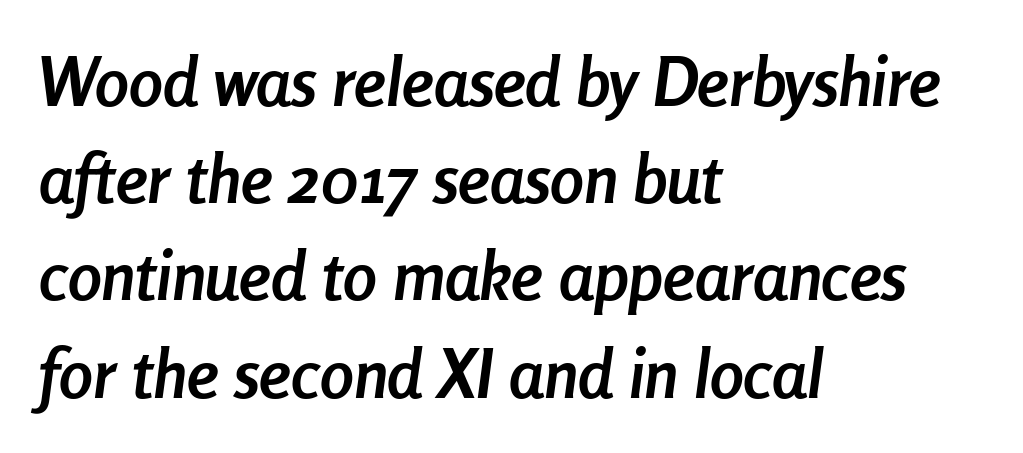
Q: Is the text bold? A: Yes.
Q: Is the text italic (slanted)? A: Yes, it leans right by about 8 degrees.
Q: Is the text underlined? A: No.
Q: How is the paragraph aligned? A: Left-aligned.
Q: Is the spacing between letters normal or unusually wide? A: Normal.
Q: Is the spacing between lines tight, normal or loose? A: Normal.
Q: Width (condensed, normal, or wide)? A: Condensed.
Q: Stroke contrast? A: Low.
Q: x-height? A: Medium.
Q: Monospaced? A: No.
